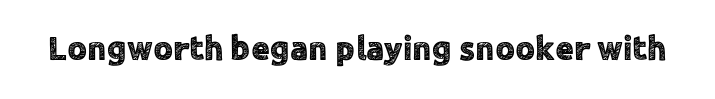
Posture: vertical. What kind of face is this? One without serifs — a sans. The letters advance in unequal steps, a hallmark of proportional type. The area under the type is left untouched. Short note: letters normally spaced.
